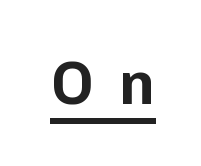
The image shows 61 px sans-serif type, upright; set unusually wide letter spacing (+0.41 em), underlined; low stroke contrast and a medium x-height.
